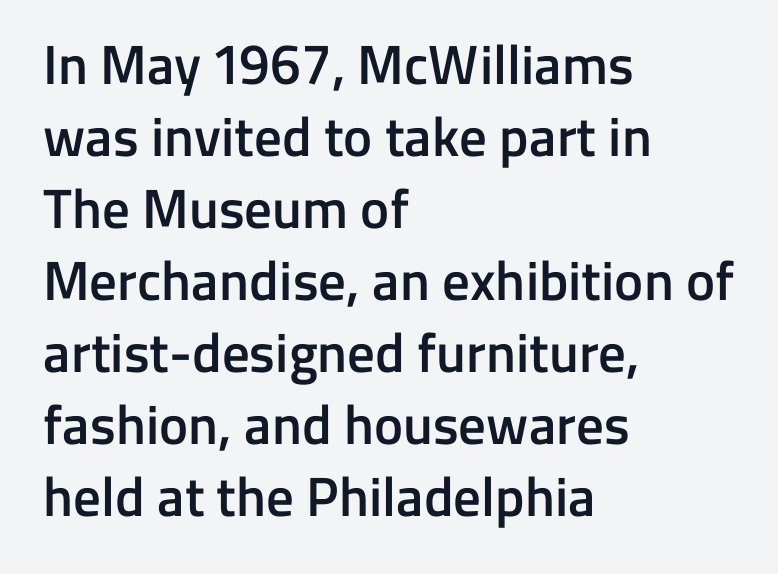
Baseline-to-baseline distance is the conventional proportion of letter height. Default kerning and tracking; the words read as compact shapes. Leftover space on each line is placed entirely after the last word. Its strokes are somewhat broadened, the hallmark of semibold type. Think of a printed novel: that variable character pitch is what you see here. Stroke terminals: plain, sans-serif.
